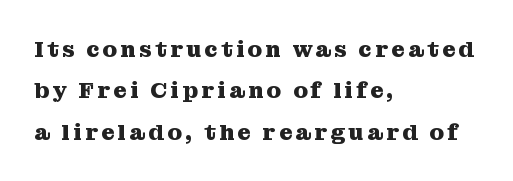
Does the weight exceed regular? Yes, all the way to bold. Left-aligned paragraph, ragged on the right. Posture: vertical. The area under the type is left untouched.
